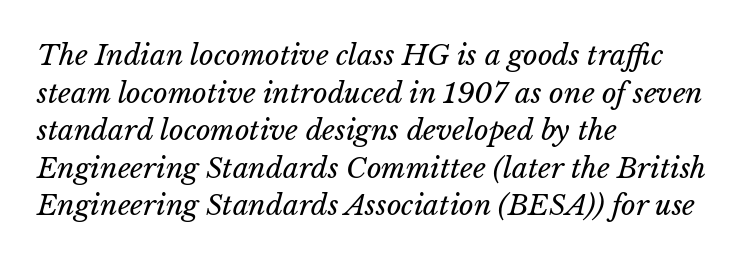
Q: Is the text bold? A: No.
Q: Is the text underlined? A: No.
Q: How is the paragraph aligned? A: Left-aligned.
Q: Is the spacing between letters normal or unusually wide? A: Normal.
Q: Is the spacing between lines tight, normal or loose? A: Normal.
Q: Width (condensed, normal, or wide)? A: Normal.
Q: Stroke contrast? A: Low.
Q: x-height? A: Medium.
Q: Monospaced? A: No.
